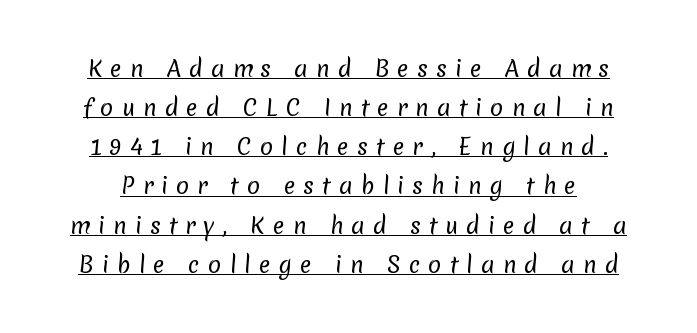
The image shows 22 px text type; set line spacing 1.78x, unusually wide letter spacing (+0.36 em), underlined.
